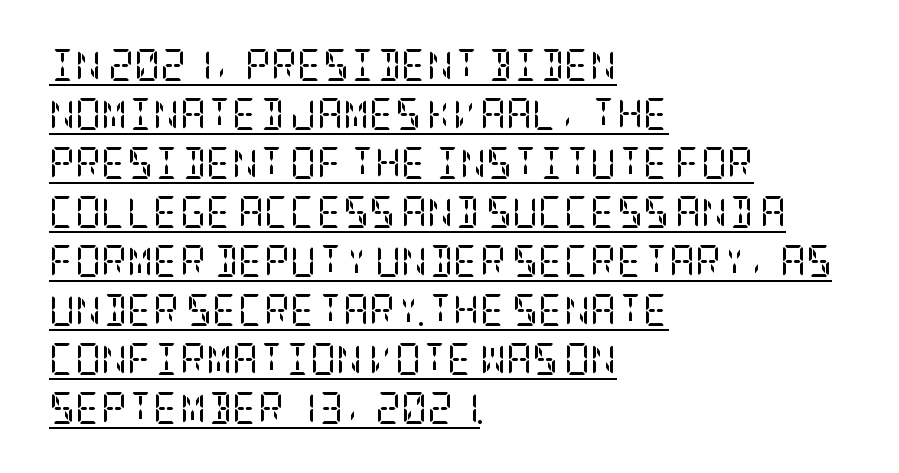
Every word sits above its own underline. A normal amount of white space separates one row of letters from the next. Nothing unusual about the tracking: characters are spaced as the font intends. Visually the block forms a straight wall on the left and a jagged coastline on the right. Stroke thickness stays within the range of a standard reading face or lighter.
